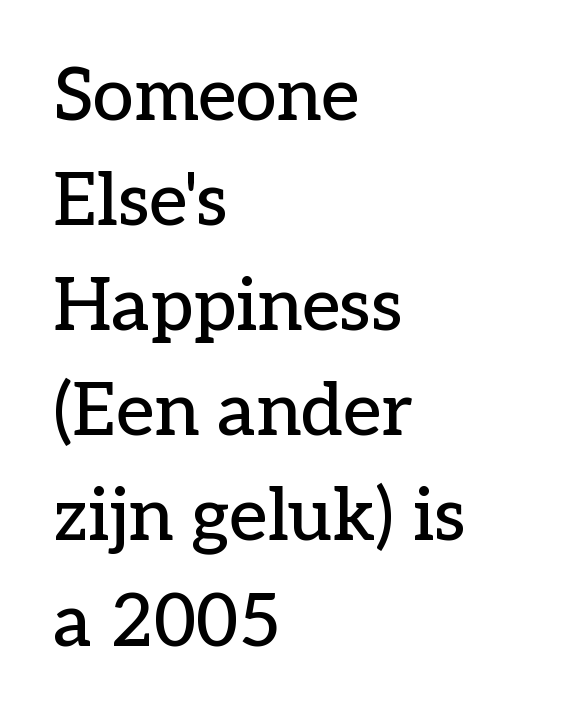
Q: Is the text italic (slanted)? A: No, it is upright.
Q: Is the typeface a serif or a sans-serif typeface? A: Serif.
Q: Is the text underlined? A: No.
Q: How is the paragraph aligned? A: Left-aligned.
Q: Is the spacing between letters normal or unusually wide? A: Normal.
Q: Is the spacing between lines tight, normal or loose? A: Normal.
Q: Width (condensed, normal, or wide)? A: Normal.
Q: Stroke contrast? A: Low.
Q: x-height? A: Medium.
Q: Monospaced? A: No.
